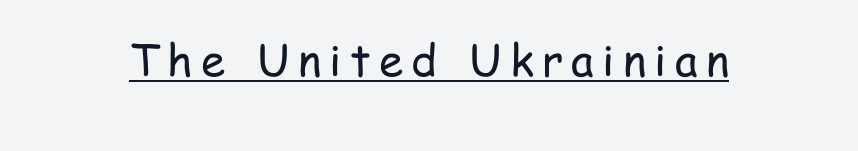
The image shows 44 px regular-weight, condensed sans-serif type, upright; set underlined; low stroke contrast and a medium x-height.
